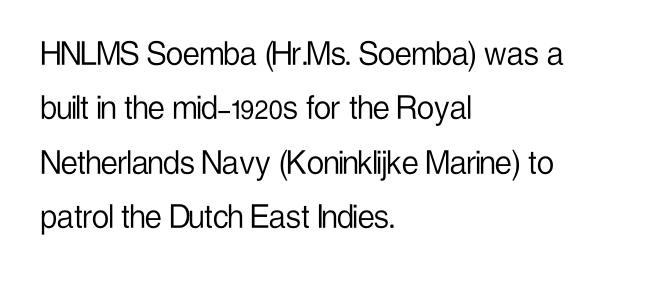
The image shows 38 px light, condensed sans-serif type, upright; set left-aligned, normal line spacing (1.43x), normal letter spacing, not underlined; low stroke contrast and a medium x-height.
